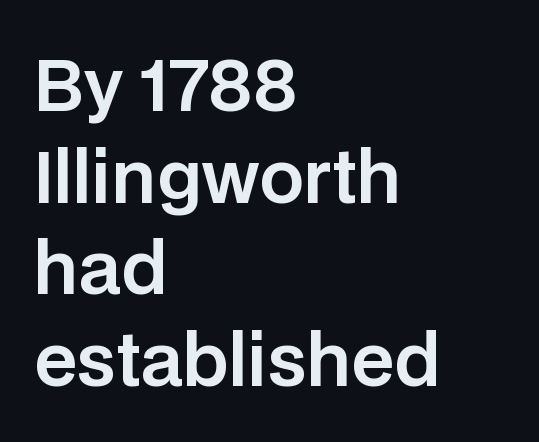
This sample is left-justified, so line endings fall wherever the words run out. A clean baseline with only descenders dipping below it. This sample uses an upright cut, with every glyph sitting square on the baseline. Note the varied advance widths — an 'i' is clearly narrower than an 'm'. How are the letters spaced? Ordinarily, with no added tracking. The vertical gap from one line to the next is medium.
